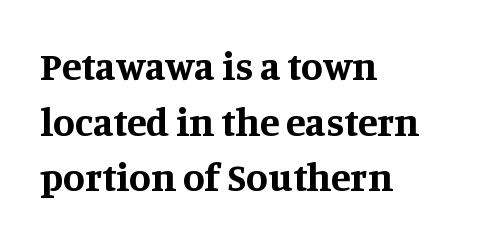
Teacher's note: observe the even left margin — that is flush-left alignment. Does the type have serifs? Yes, each stem ends in a small foot. Heft: maximum for text — a bold. The type sits square on the baseline with zero lean.
